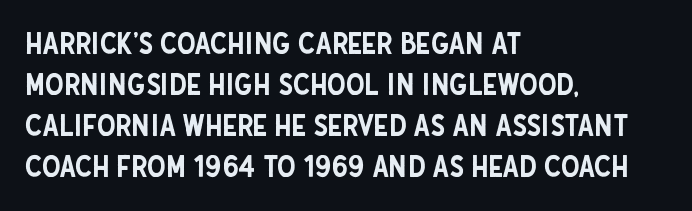
Q: Is the text italic (slanted)? A: No, it is upright.
Q: Is the typeface a serif or a sans-serif typeface? A: Sans-serif.
Q: Is the text underlined? A: No.
Q: How is the paragraph aligned? A: Left-aligned.
Q: Is the spacing between letters normal or unusually wide? A: Normal.
Q: Is the spacing between lines tight, normal or loose? A: Normal.
Q: Width (condensed, normal, or wide)? A: Condensed.
Q: Stroke contrast? A: Low.
Q: x-height? A: Large.
Q: Monospaced? A: No.
